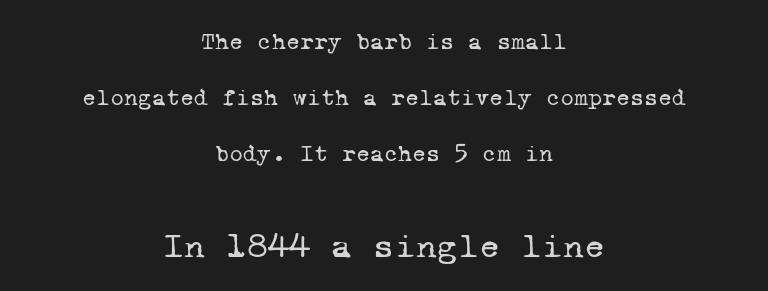
{"serif": "yes", "bold": "no", "weight": "regular", "width": "normal", "stroke_contrast": "low", "x_height": "medium", "monospaced": "yes", "underline": "no", "align": "center", "line_spacing": "loose", "line_spacing_ratio": 2.33, "letter_spacing": "normal", "letter_spacing_em": 0.0, "larger_block": "second", "size_ratio": 1.5, "glyph_px": 36}
